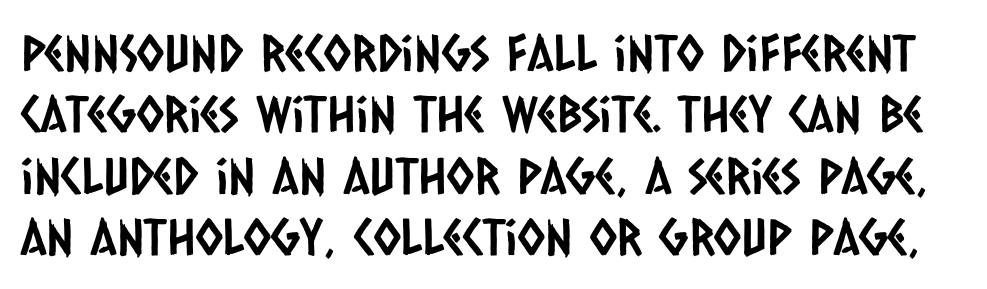
Q: Is the typeface a serif or a sans-serif typeface? A: Sans-serif.
Q: Is the text underlined? A: No.
Q: Is the spacing between letters normal or unusually wide? A: Normal.
Q: Width (condensed, normal, or wide)? A: Condensed.
Q: Stroke contrast? A: Low.
Q: x-height? A: Large.
Q: Monospaced? A: No.
